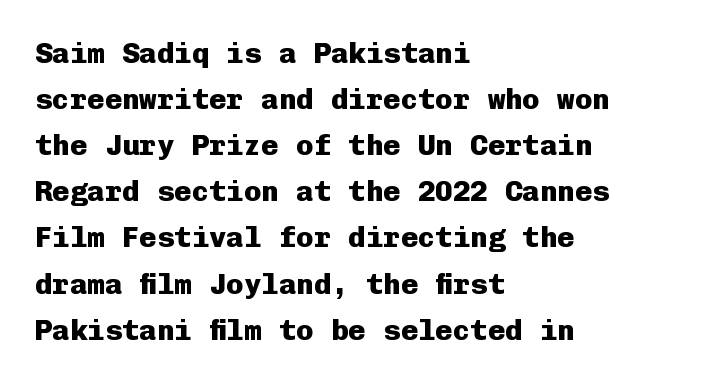
Set as a true bold cut, around the 700 mark. The horizontal fit of the characters is conventional and even. Upright lettering throughout. Every character here occupies the same horizontal width, giving the sample a typewriter-like rhythm. Only glyphs here, with clear space below each row. Which margin do the lines hug? The left one — the right edge is uneven.
